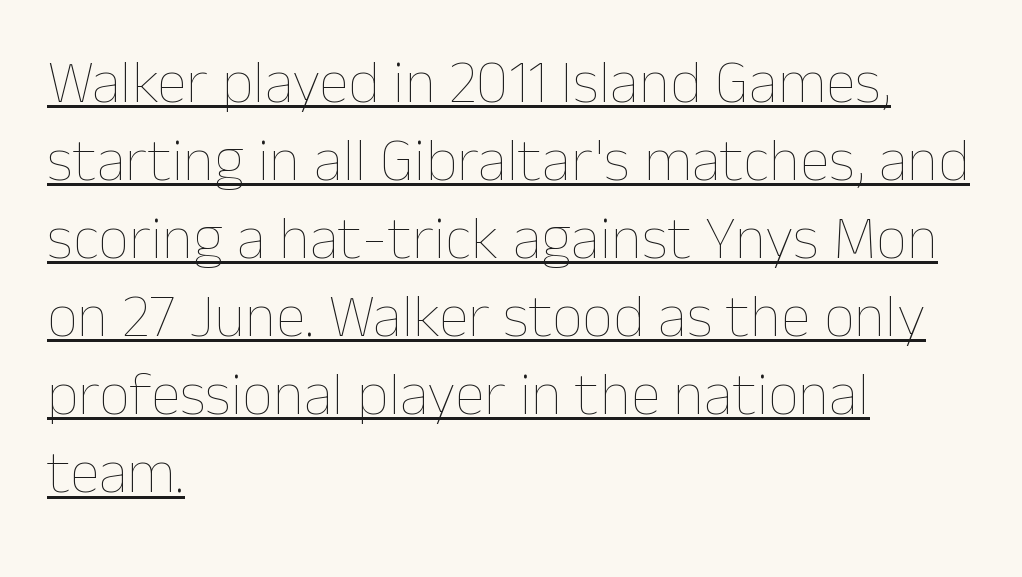
Q: Is the text bold? A: No.
Q: Is the text italic (slanted)? A: No, it is upright.
Q: Is the text underlined? A: Yes.
Q: How is the paragraph aligned? A: Left-aligned.
Q: Is the spacing between letters normal or unusually wide? A: Normal.
Q: Is the spacing between lines tight, normal or loose? A: Normal.
Q: Width (condensed, normal, or wide)? A: Normal.
Q: Stroke contrast? A: Low.
Q: x-height? A: Medium.
Q: Monospaced? A: No.
